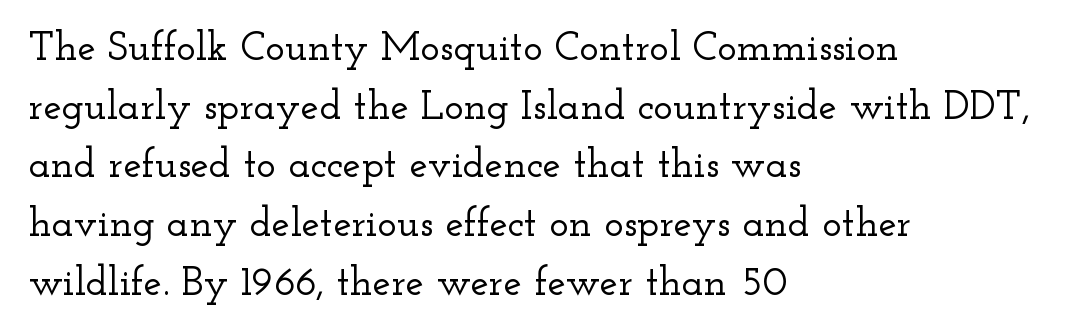
A typesetter would call this proportional, since set widths differ per character. The rendering keeps characters at their native spacing. Small tapered or slab feet sit at the stroke ends, so this counts as serif. Leading matches the norm, producing a regular column. The specimen omits any rule beneath the text block's lines. Line starts are locked; line ends wander.
